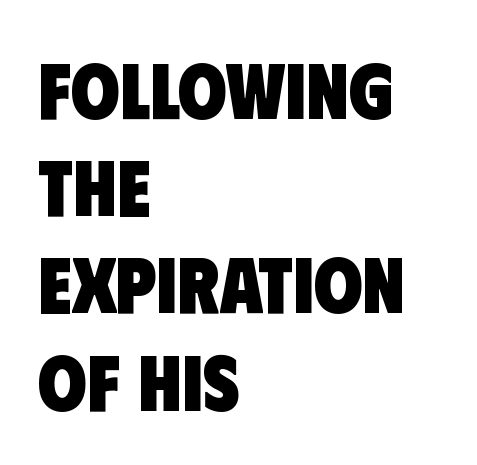
{"serif": "no", "bold": "yes", "weight": "heavy", "width": "condensed", "stroke_contrast": "low", "x_height": "large", "monospaced": "no", "underline": "no", "align": "left", "line_spacing_ratio": 1.23, "letter_spacing": "normal", "letter_spacing_em": 0.0, "glyph_px": 79}
